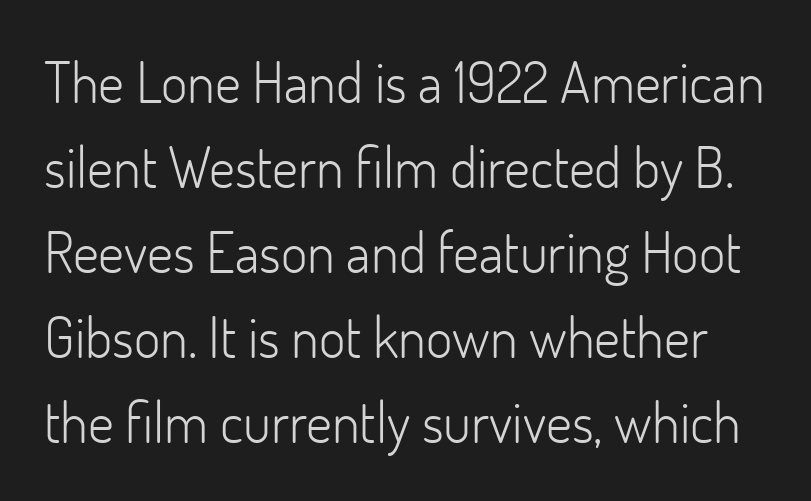
The image shows 57 px light sans-serif type, upright; set normal line spacing (1.49x), normal letter spacing, not underlined; low stroke contrast and a small x-height.
